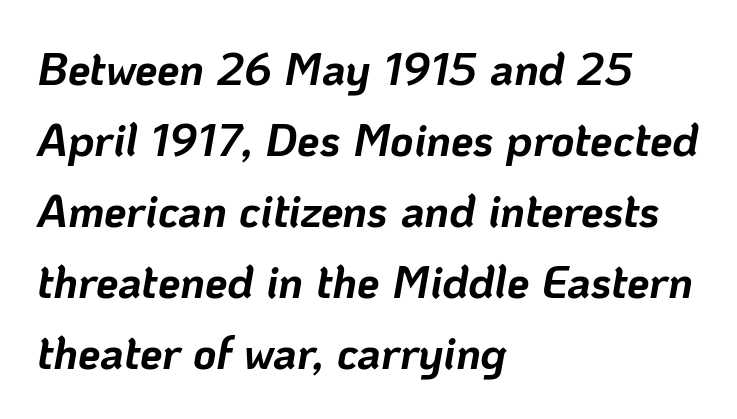
The image shows 45 px bold type, italic (leaning right); set left-aligned, normal line spacing (1.58x), normal letter spacing, not underlined; low stroke contrast and a medium x-height.
